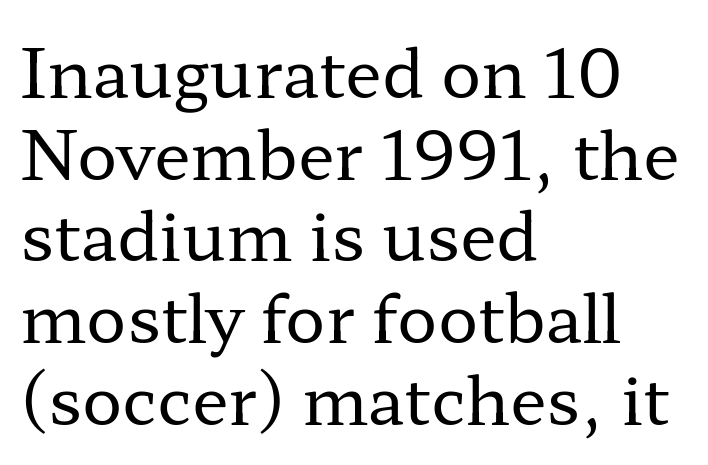
The letters sit at their default tracking, neither squeezed nor spread. A typesetter would label this face a serif. The rendering uses natural spacing where letterforms have individual widths. This rendering uses left alignment, leaving the right contour irregular. The strip under each line holds only bare page. On a weight scale, this lands at 450 or below.
